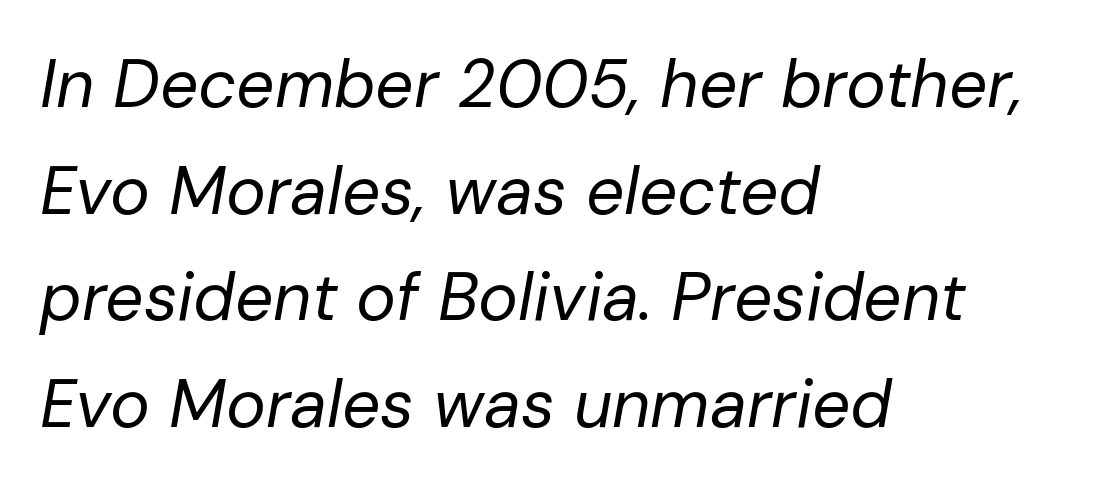
{"italic": "yes", "lean": "right", "slant_degrees": 10, "bold": "no", "weight": "regular", "width": "normal", "stroke_contrast": "low", "x_height": "medium", "monospaced": "no", "underline": "no", "align": "left", "line_spacing": "normal", "line_spacing_ratio": 1.59, "letter_spacing": "normal", "letter_spacing_em": 0.0, "glyph_px": 67}
